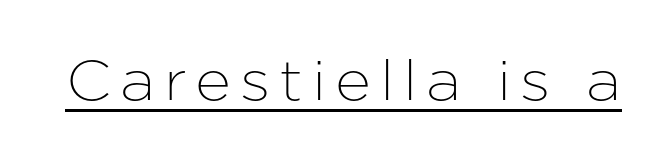
{"serif": "no", "italic": "no", "width": "normal", "stroke_contrast": "low", "x_height": "medium", "monospaced": "no", "underline": "yes", "glyph_px": 56}
